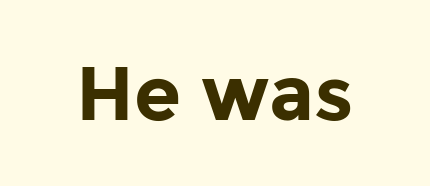
The image shows 76 px bold sans-serif type, upright; set normal letter spacing, not underlined; low stroke contrast and a medium x-height.
